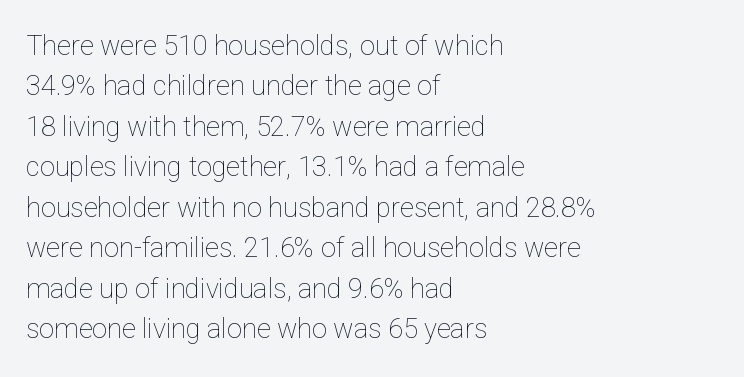
The image shows 27 px text type, upright; set left-aligned, normal line spacing (1.5x), normal letter spacing, not underlined.
